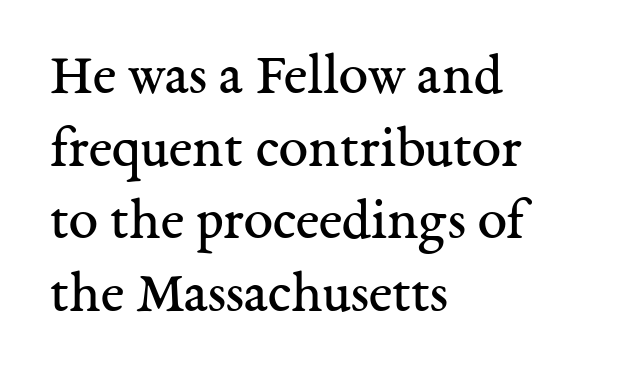
The space beneath each line is pristine and unruled. The lettering holds an erect, upright posture throughout. Type style note: has serifs. This sample has the flowing, uneven cadence of proportional lettering. Leftover space on each line is placed entirely after the last word.
